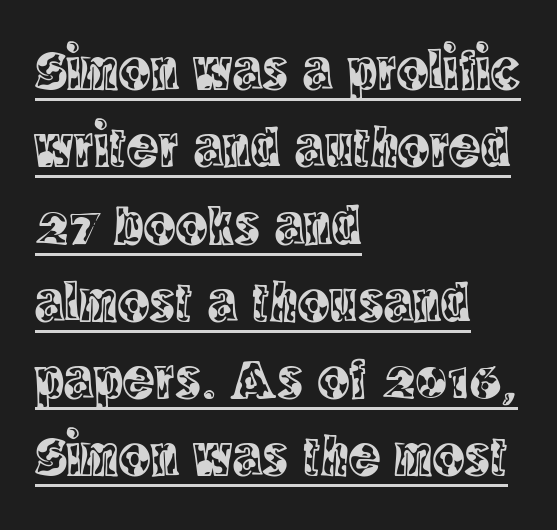
Designer's note — italics off, roman on. Compared with undecorated copy, this sample adds a rule below the words. Successive baselines arrive at the customary interval. The type is set solid horizontally, with unmodified tracking. Teacher's note: observe the even left margin — that is flush-left alignment.
